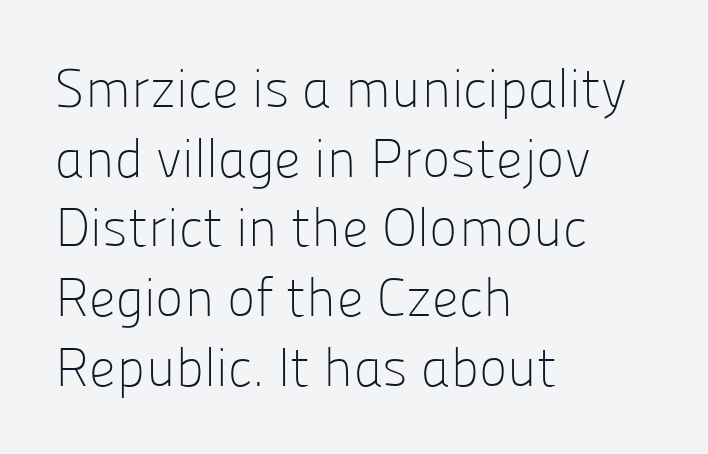
Q: Is the text bold? A: No.
Q: Is the text italic (slanted)? A: No, it is upright.
Q: Is the typeface a serif or a sans-serif typeface? A: Sans-serif.
Q: Is the text underlined? A: No.
Q: How is the paragraph aligned? A: Left-aligned.
Q: Is the spacing between letters normal or unusually wide? A: Normal.
Q: Is the spacing between lines tight, normal or loose? A: Normal.
Q: Width (condensed, normal, or wide)? A: Normal.
Q: Stroke contrast? A: Low.
Q: x-height? A: Medium.
Q: Monospaced? A: No.
